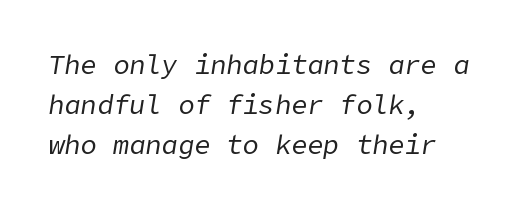
{"italic": "yes", "lean": "right", "slant_degrees": 9, "bold": "no", "underline": "no", "align": "left", "line_spacing": "normal", "line_spacing_ratio": 1.49, "letter_spacing": "normal", "letter_spacing_em": 0.0, "glyph_px": 27}
